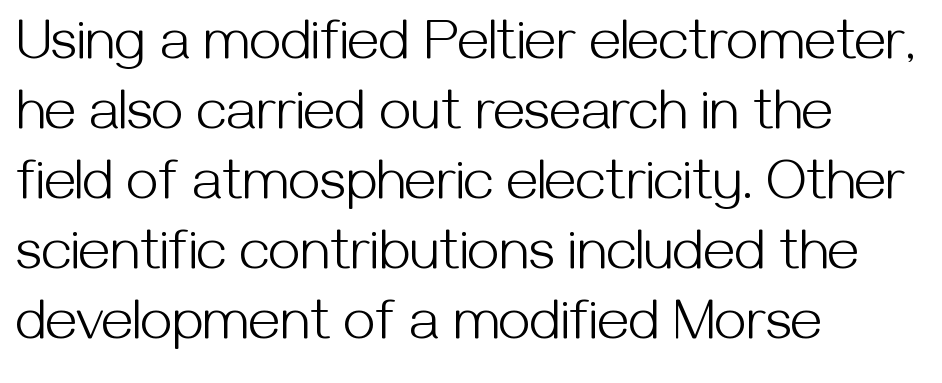
Every row of glyphs begins at an identical x-position on the left. Serif or sans? Sans — the stroke terminals are bare. Character widths vary here, with narrow letters taking less room than wide ones. The passage shown is not bold in any degree.
